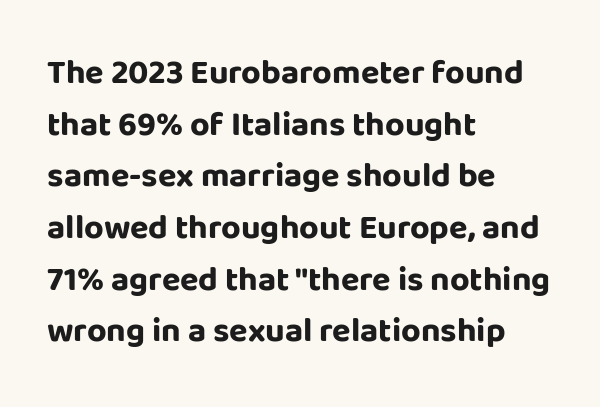
The image shows 34 px bold sans-serif type, upright; set left-aligned, normal line spacing (1.52x), normal letter spacing, not underlined; low stroke contrast and a large x-height.
